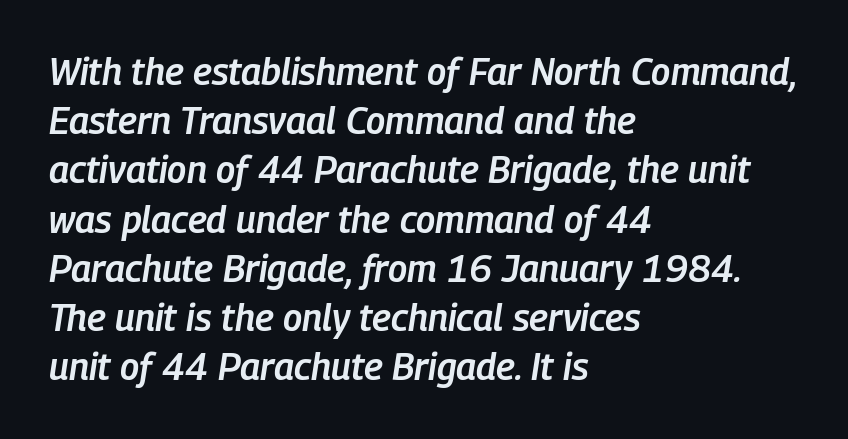
The image shows 37 px semibold, condensed type, italic (leaning right); set left-aligned, normal line spacing (1.33x), normal letter spacing, not underlined; low stroke contrast and a medium x-height.
